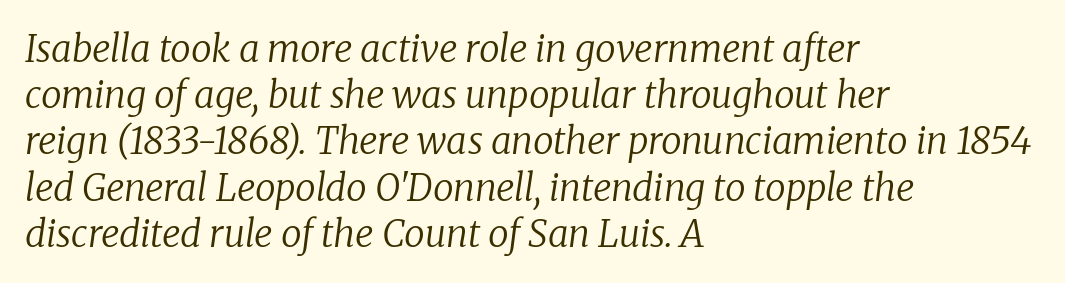
{"serif": "yes", "italic": "yes", "lean": "right", "slant_degrees": 8, "bold": "no", "weight": "regular", "width": "normal", "stroke_contrast": "low", "x_height": "medium", "monospaced": "no", "underline": "no", "align": "left", "line_spacing": "normal", "line_spacing_ratio": 1.25, "letter_spacing": "normal", "letter_spacing_em": 0.0, "glyph_px": 37}
